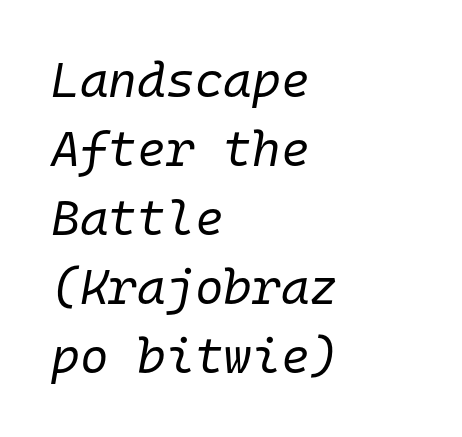
Students, note that the glyphs here touch the page at normal intervals. Rendered with sloped, italic letterforms. No heavy texture on the line: the type isn't bold. Descender tails drop into unmarked territory. The passage shown stacks its lines at a standard gap. Is this a fixed-width face? Yes — each glyph sits in an identical cell.
